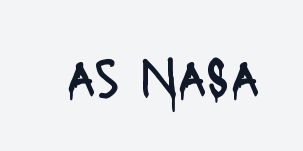
The image shows 52 px regular-weight, condensed sans-serif type, upright; set normal letter spacing, not underlined; low stroke contrast and a large x-height.
